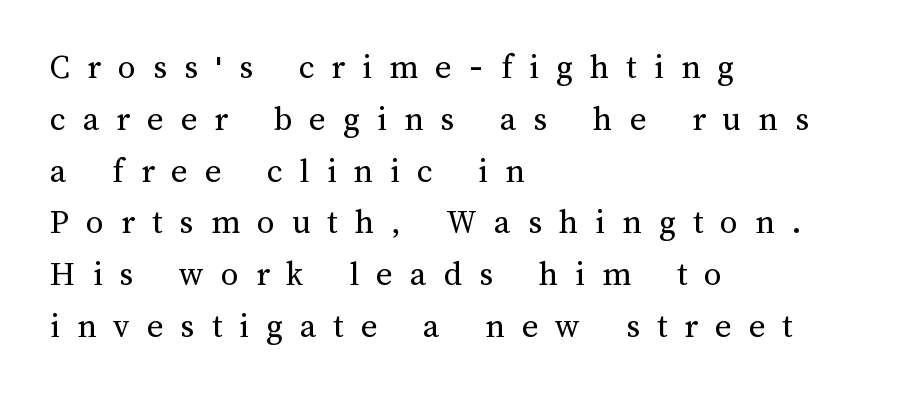
The image shows 35 px regular-weight type, upright; set left-aligned, normal line spacing (1.48x), unusually wide letter spacing (+0.49 em), not underlined; medium stroke contrast and a medium x-height.
